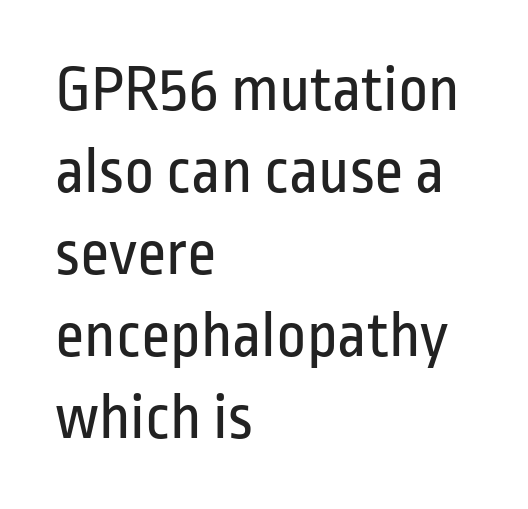
The image shows 65 px regular-weight, condensed sans-serif type, upright; set left-aligned, normal line spacing (1.26x), normal letter spacing, not underlined; low stroke contrast and a medium x-height.
